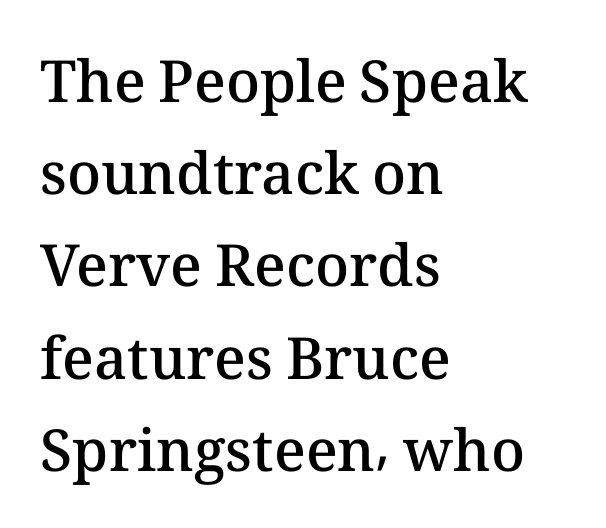
{"italic": "no", "bold": "semi", "weight": "semibold", "width": "normal", "stroke_contrast": "medium", "x_height": "medium", "monospaced": "no", "underline": "no", "align": "left", "line_spacing": "normal", "line_spacing_ratio": 1.59, "letter_spacing": "normal", "letter_spacing_em": 0.0, "glyph_px": 58}
